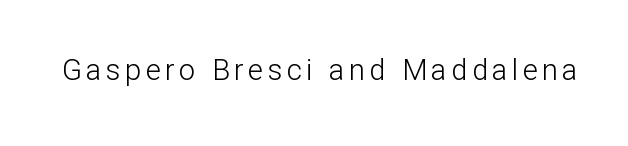
The image shows 29 px light sans-serif type, upright; set not underlined; low stroke contrast and a medium x-height.
